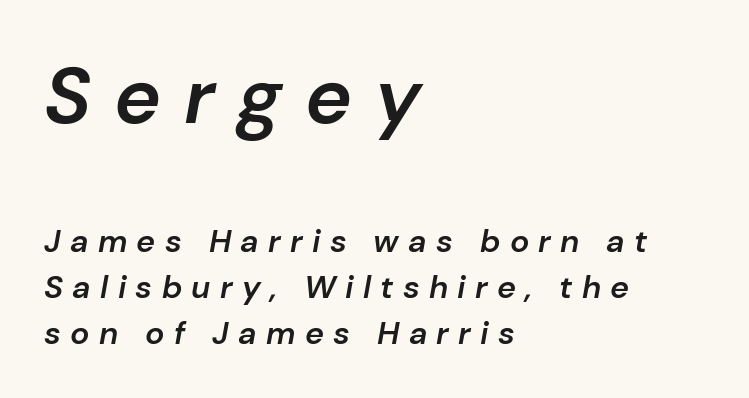
Evenly set lines give the paragraph a standard silhouette. Quick note: italic. You could not count columns in this text — the font is proportionally spaced. Visually the block forms a straight wall on the left and a jagged coastline on the right. Weight: semibold (demi). Just letters on the line, the space beneath them empty.
